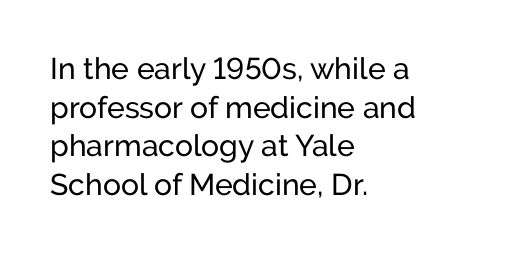
Classification — sans serif. The line texture is even and compact thanks to regular tracking. No italicization has been applied; the sample stays upright. Has an underline been added? It has not.
